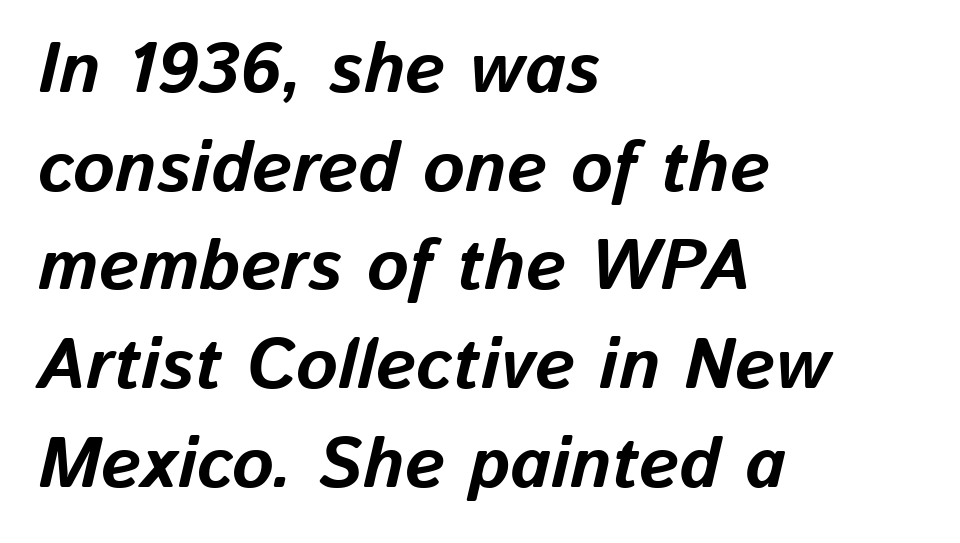
Leading: standard. Caption: bold face, heavy strokes. Standard letterfit; no display-style spreading of the glyphs. The font's italic variant was chosen for this text.
